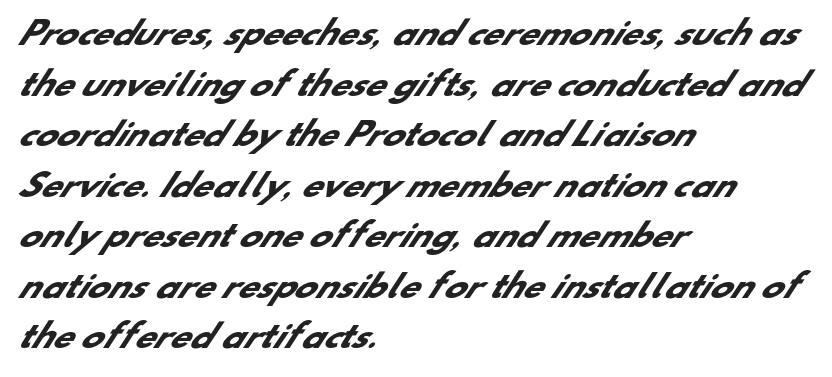
A dark, heavy texture on the line: the type is bold. Plain, unruled lines of type. The designer went with a sans here, leaving each stem footless. A classic flush-left, rag-right setting is used for this passage.
